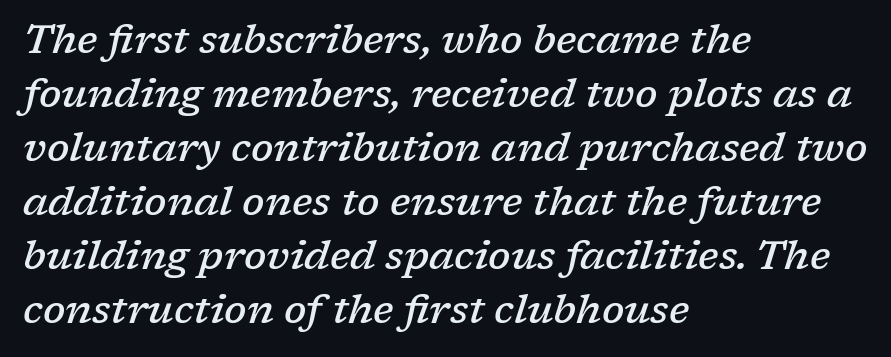
This sample uses plain, unmodified letter spacing. The face used here is proportionally spaced, like ordinary book or web type. The leading is moderate, giving the passage an even texture. The characters display serif detailing at their extremities. The area under the type is left untouched. Reading down the block, your eye returns to a fixed left position each line.
